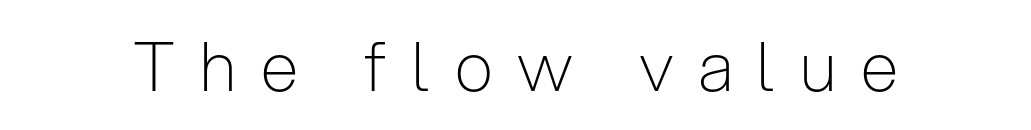
{"serif": "no", "italic": "no", "bold": "no", "weight": "light", "width": "condensed", "stroke_contrast": "low", "x_height": "medium", "monospaced": "no", "underline": "no", "letter_spacing": "wide", "letter_spacing_em": 0.37, "glyph_px": 68}
